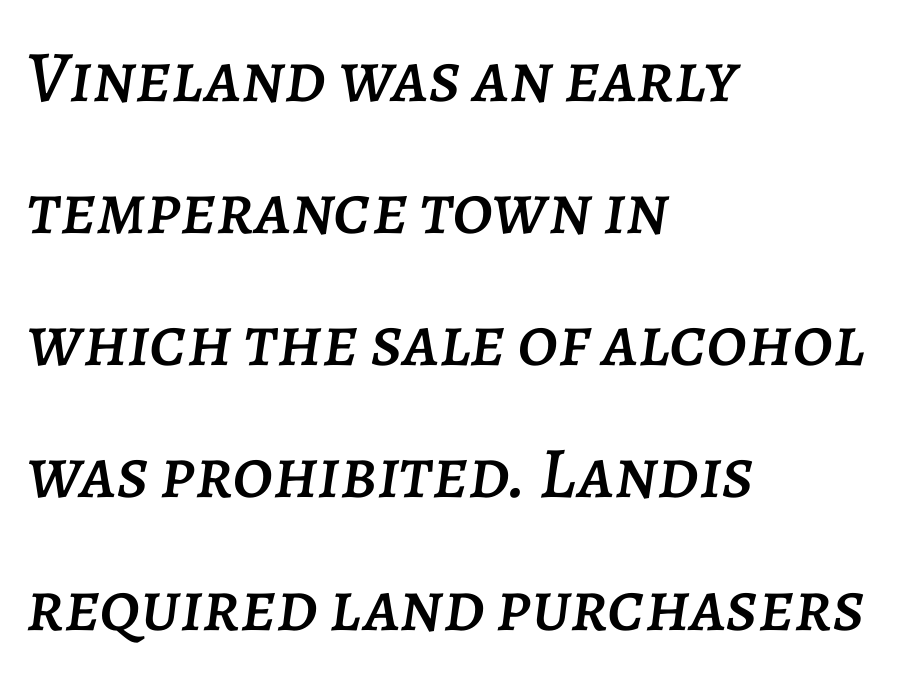
Does the lettering tilt? It does — this is italic. A bare baseline throughout the passage. Nothing unusual about the tracking: characters are spaced as the font intends. These lines are rendered in a variable-pitch font. The paragraph has a hard left edge and a soft right edge.
